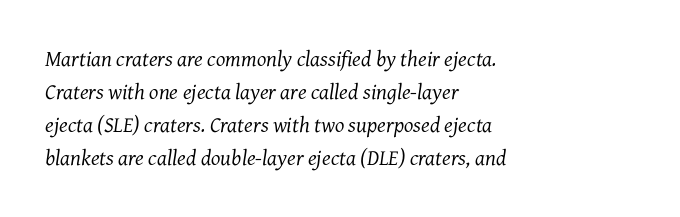
Q: Is the text bold? A: No.
Q: Is the text italic (slanted)? A: Yes, it leans right by about 7 degrees.
Q: Is the text underlined? A: No.
Q: How is the paragraph aligned? A: Left-aligned.
Q: Is the spacing between letters normal or unusually wide? A: Normal.
Q: Is the spacing between lines tight, normal or loose? A: Normal.
